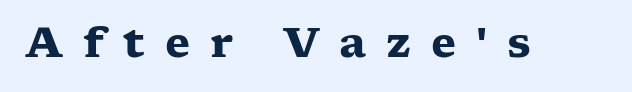
{"serif": "yes", "italic": "no", "bold": "yes", "weight": "heavy", "width": "wide", "stroke_contrast": "low", "x_height": "medium", "monospaced": "no", "underline": "no", "letter_spacing": "wide", "letter_spacing_em": 0.48, "glyph_px": 41}
